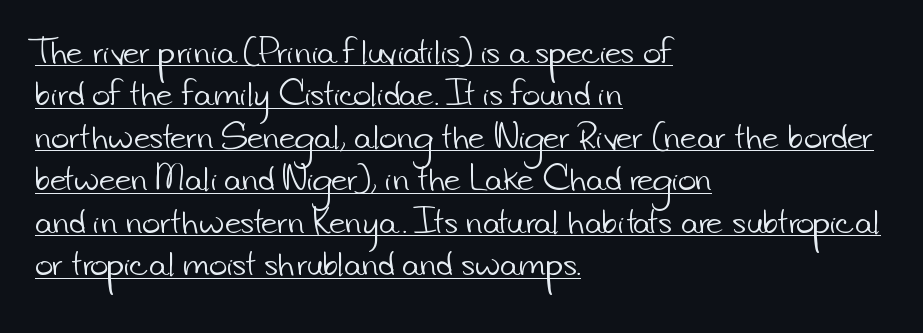
Q: Is the text bold? A: No.
Q: Is the typeface a serif or a sans-serif typeface? A: Sans-serif.
Q: Is the text underlined? A: Yes.
Q: How is the paragraph aligned? A: Left-aligned.
Q: Is the spacing between letters normal or unusually wide? A: Normal.
Q: Is the spacing between lines tight, normal or loose? A: Normal.
Q: Width (condensed, normal, or wide)? A: Normal.
Q: Stroke contrast? A: Low.
Q: x-height? A: Small.
Q: Monospaced? A: No.
